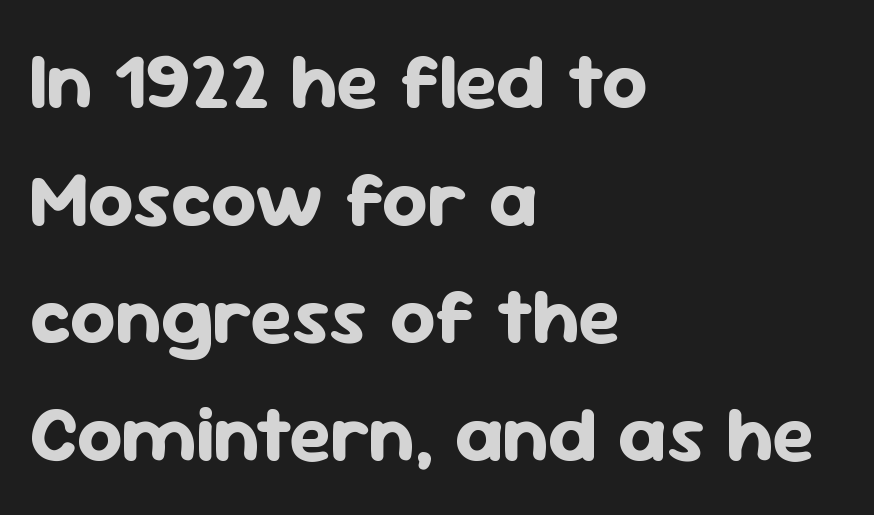
Q: Is the text bold? A: Yes.
Q: Is the text italic (slanted)? A: No, it is upright.
Q: Is the typeface a serif or a sans-serif typeface? A: Sans-serif.
Q: Is the text underlined? A: No.
Q: How is the paragraph aligned? A: Left-aligned.
Q: Is the spacing between letters normal or unusually wide? A: Normal.
Q: Is the spacing between lines tight, normal or loose? A: Normal.
Q: Width (condensed, normal, or wide)? A: Normal.
Q: Stroke contrast? A: Low.
Q: x-height? A: Medium.
Q: Monospaced? A: No.
